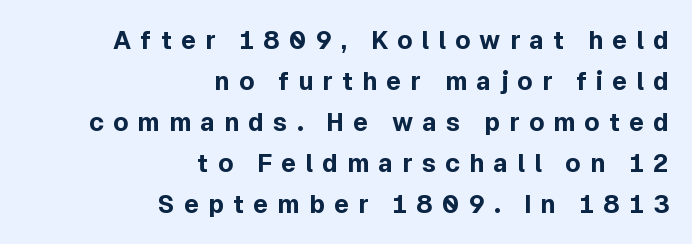
The image shows 25 px bold type, upright; set right-aligned, normal line spacing (1.64x), unusually wide letter spacing (+0.36 em), not underlined.
